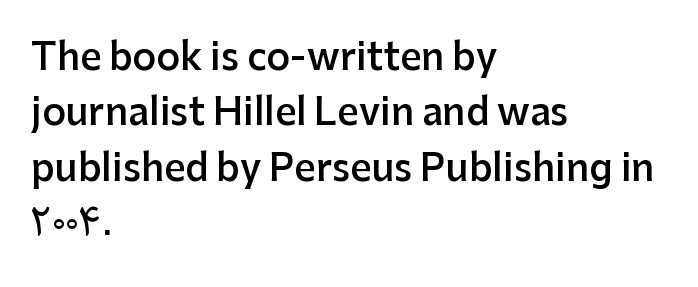
Quick note: underline off. Look at the tracking — it's just the regular setting, nothing added. You could not count columns in this text — the font is proportionally spaced. The strokes are fattened partway — semibold, not bold. The typeface chosen for these lines omits serifs.
